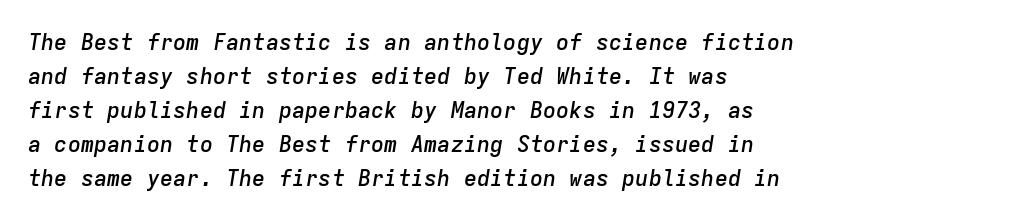
Reading down the column, the eye jumps a familiar distance to each next line. You can tell it's italic because the verticals aren't actually vertical. The lines in this sample share a left origin and differ only in where they stop. Honestly, the letter spacing is just normal — you wouldn't notice it.
